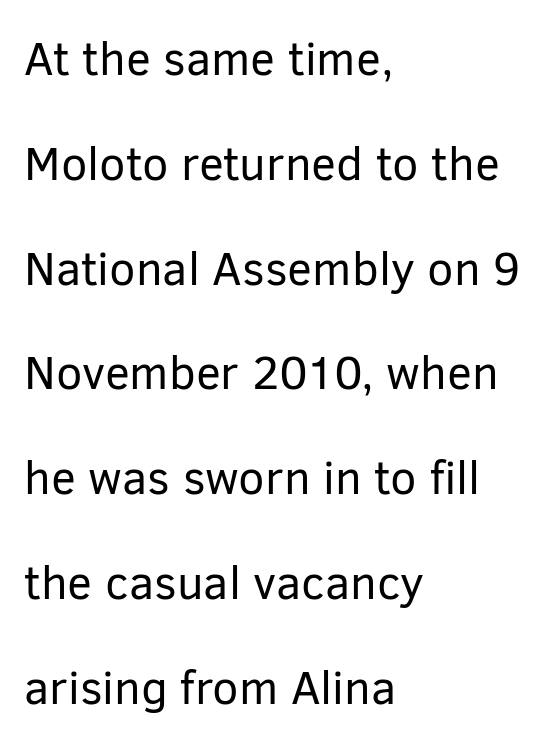
Summary of vertical rhythm: relaxed, with wide interline spacing. The axis of the letterforms is exactly vertical. This rendering employs a face without finishing strokes, i.e., a sans-serif. The letters advance in unequal steps, a hallmark of proportional type. Inter-character spacing is left at the font's built-in metrics.
